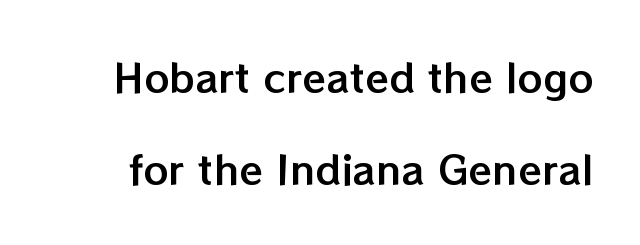
Descender tails drop into unmarked territory. This sample has the flowing, uneven cadence of proportional lettering. In terms of letterspacing, this is plain default setting. In terms of leading, this rendering errs on the spacious side. These lines were composed using upright roman letters.
